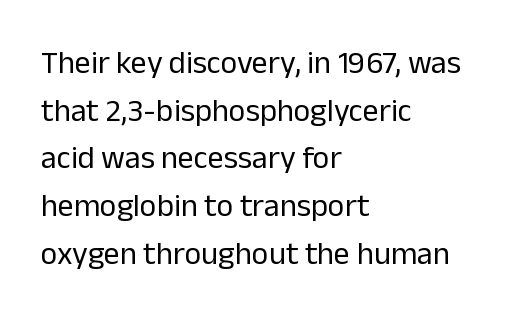
Font category for this specimen: sans-serif. Compared with a centered layout, this one pins lines to the left instead. On a weight scale, this lands at 450 or below. Descenders hang freely into open space.
